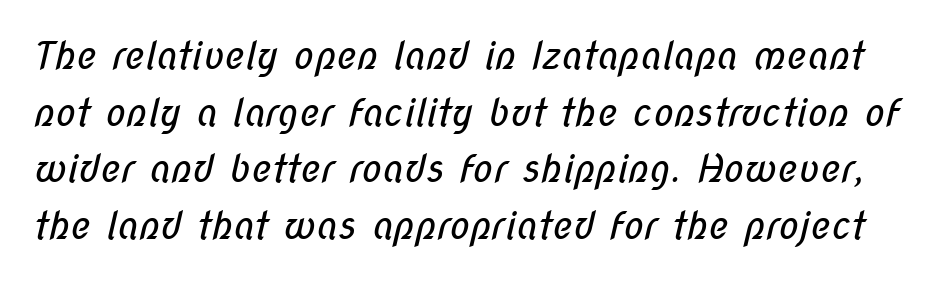
Stroke thickness stays within the range of a standard reading face or lighter. The space between consecutive lines is moderate. The typeface chosen for these lines omits serifs. Does extra space separate the letters? No, they use regular spacing. Plain, unruled lines of type. These lines are rendered in a variable-pitch font.
